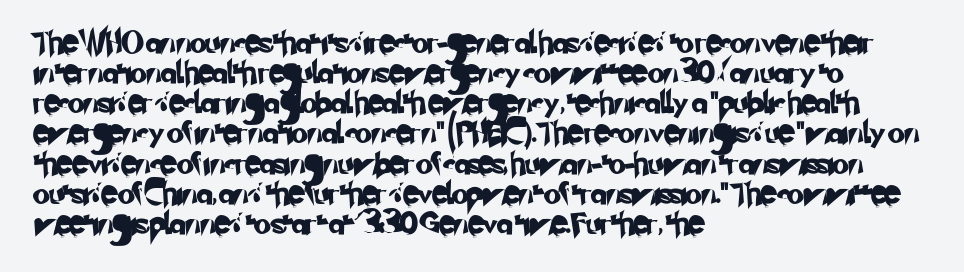
The image shows 22 px text type; set left-aligned, normal line spacing (1.37x), normal letter spacing, not underlined.
